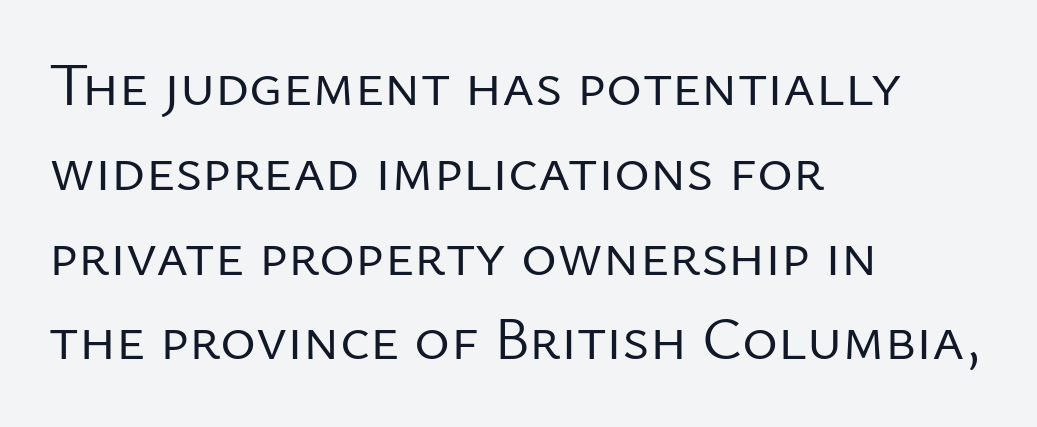
{"serif": "no", "italic": "no", "bold": "no", "weight": "regular", "width": "normal", "stroke_contrast": "low", "x_height": "medium", "monospaced": "no", "underline": "no", "align": "left", "line_spacing": "normal", "line_spacing_ratio": 1.39, "letter_spacing": "normal", "letter_spacing_em": 0.0, "glyph_px": 61}
